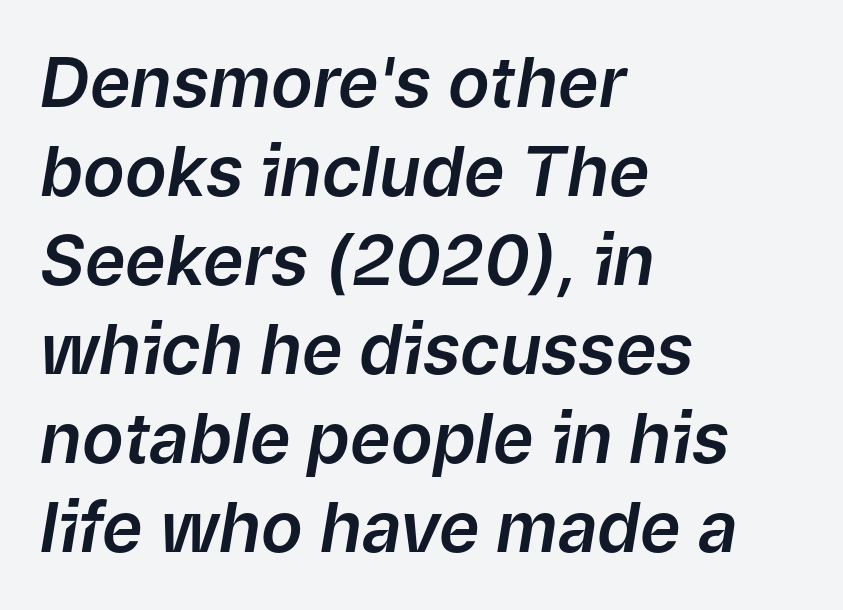
The image shows 69 px text type, italic (leaning right); set left-aligned, normal line spacing (1.29x), normal letter spacing, not underlined; low stroke contrast and a medium x-height.
